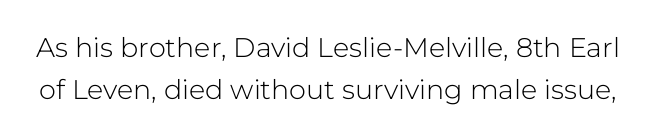
Plain, unruled lines of type. The specimen reads as upright at a glance. Normally led — the rows are evenly, conventionally spaced. The rendering keeps characters at their native spacing.
